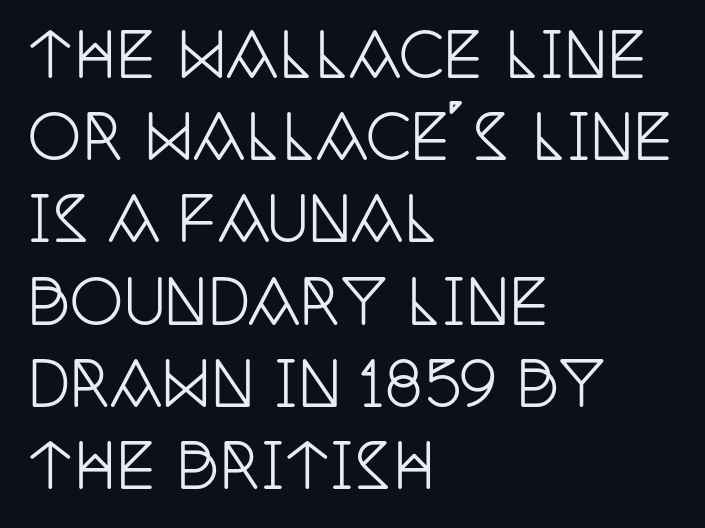
Q: Is the text italic (slanted)? A: No, it is upright.
Q: Is the typeface a serif or a sans-serif typeface? A: Serif.
Q: Is the text underlined? A: No.
Q: How is the paragraph aligned? A: Left-aligned.
Q: Is the spacing between letters normal or unusually wide? A: Normal.
Q: Is the spacing between lines tight, normal or loose? A: Normal.
Q: Width (condensed, normal, or wide)? A: Condensed.
Q: Stroke contrast? A: Low.
Q: x-height? A: Large.
Q: Monospaced? A: No.
